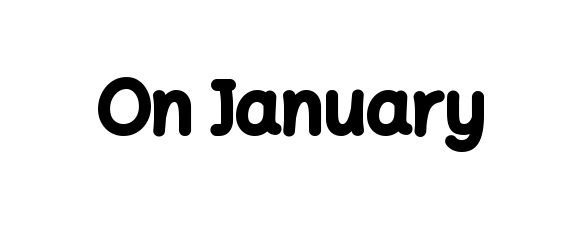
Words appear dense and cohesive because spacing is normal. The passage shown is emphatically bold. Are there feet on the stems? There aren't — it's a sans. You can tell it's not italic because the verticals are truly vertical. A clean baseline with only descenders dipping below it. This sample has the flowing, uneven cadence of proportional lettering.
